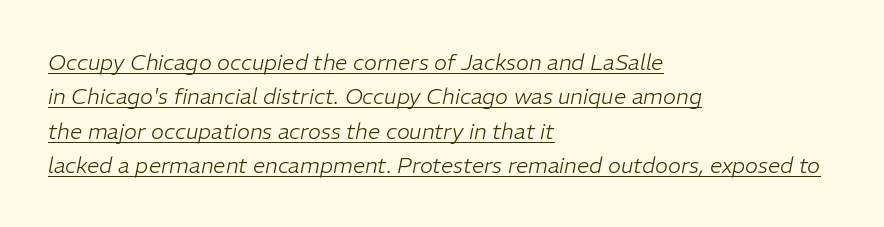
Q: Is the text bold? A: No.
Q: Is the text italic (slanted)? A: Yes, it leans right by about 11 degrees.
Q: Is the text underlined? A: Yes.
Q: How is the paragraph aligned? A: Left-aligned.
Q: Is the spacing between letters normal or unusually wide? A: Normal.
Q: Is the spacing between lines tight, normal or loose? A: Normal.
